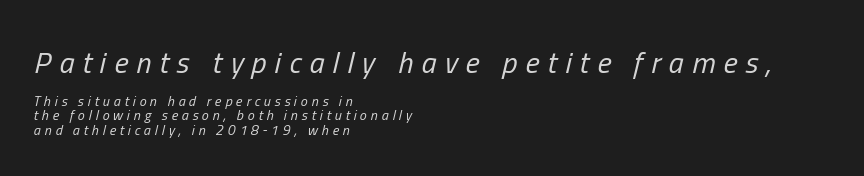
{"italic": "yes", "lean": "right", "slant_degrees": 13, "bold": "no", "weight": "regular", "width": "condensed", "stroke_contrast": "low", "x_height": "medium", "monospaced": "no", "underline": "no", "align": "left", "line_spacing": "tight", "line_spacing_ratio": 1.01, "letter_spacing": "wide", "letter_spacing_em": 0.27, "larger_block": "first", "size_ratio": 2.14, "glyph_px": 30}
